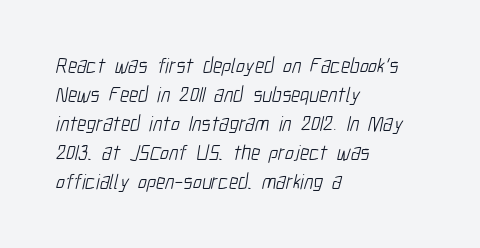
Q: Is the text bold? A: No.
Q: Is the text underlined? A: No.
Q: How is the paragraph aligned? A: Left-aligned.
Q: Is the spacing between letters normal or unusually wide? A: Normal.
Q: Is the spacing between lines tight, normal or loose? A: Normal.
